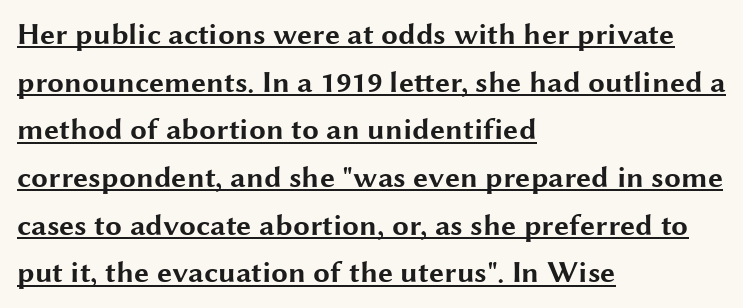
Do the characters align in a grid? No, the font is proportional. The typesetter chose a ragged-right arrangement here. Heavy, bold letterforms. In designer terms, the underline attribute is active on this setting. Each new line begins a customary step beneath the previous one.
